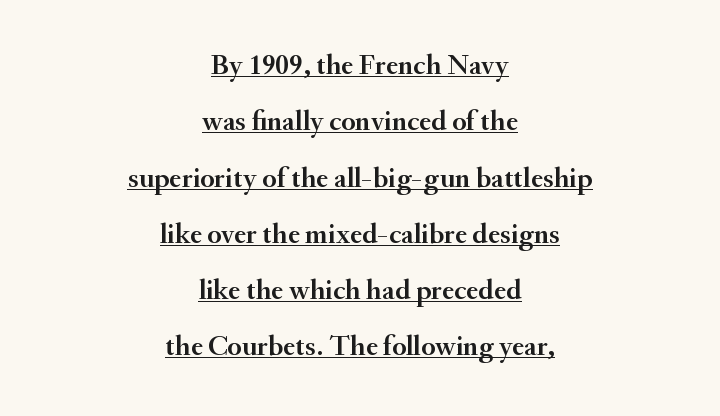
Nothing unusual about the tracking: characters are spaced as the font intends. One-word summary of the alignment: center. The passage shown is typed in a proportional face where columns would drift. Emphasis is given by a line drawn under the lettering. Little horizontal feet cap the strokes, marking this as serif type. In terms of posture, this sample is upright.
